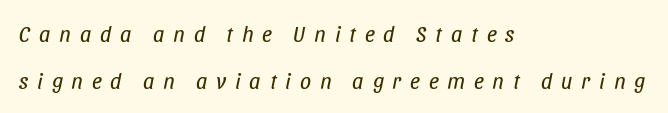
Q: Is the text bold? A: No.
Q: Is the text italic (slanted)? A: Yes, it leans right by about 11 degrees.
Q: Is the text underlined? A: No.
Q: How is the paragraph aligned? A: Left-aligned.
Q: Is the spacing between letters normal or unusually wide? A: Unusually wide.
Q: Is the spacing between lines tight, normal or loose? A: Loose.
